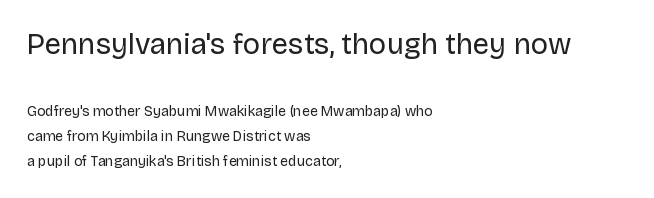
The image shows 29 px regular-weight sans-serif type, upright; set left-aligned, line spacing 1.79x, normal letter spacing, not underlined; the first (top) block is 2.07x larger; low stroke contrast and a large x-height.
